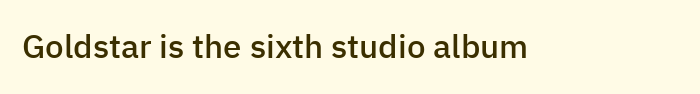
{"serif": "no", "italic": "no", "bold": "semi", "weight": "semibold", "width": "normal", "stroke_contrast": "low", "x_height": "medium", "monospaced": "no", "underline": "no", "letter_spacing": "normal", "letter_spacing_em": 0.0, "glyph_px": 33}
